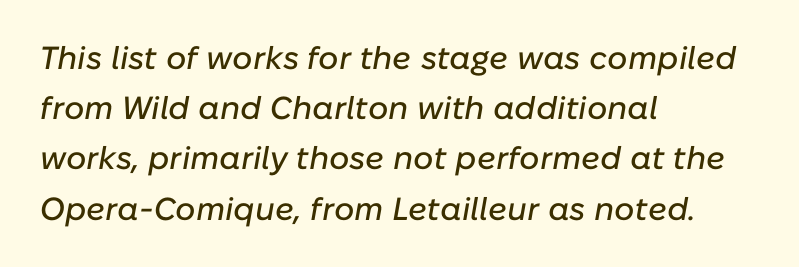
What's the leading like? Ordinary, nothing unusual. The text carries the slant typical of an italic or oblique font. Caption: standard tracking, unaltered. The rendering anchors every line to the left-hand side. Here the designer chose a conventional face with non-uniform glyph widths.
